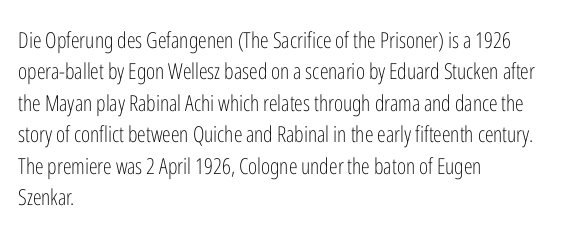
The image shows 22 px text type, upright; set left-aligned, normal line spacing (1.43x), normal letter spacing, not underlined.
